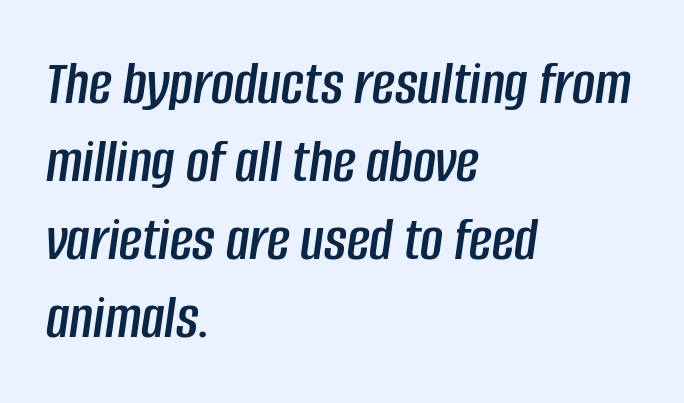
The image shows 63 px condensed type, italic (leaning right); set left-aligned, line spacing 1.24x, normal letter spacing, not underlined; low stroke contrast and a large x-height.
